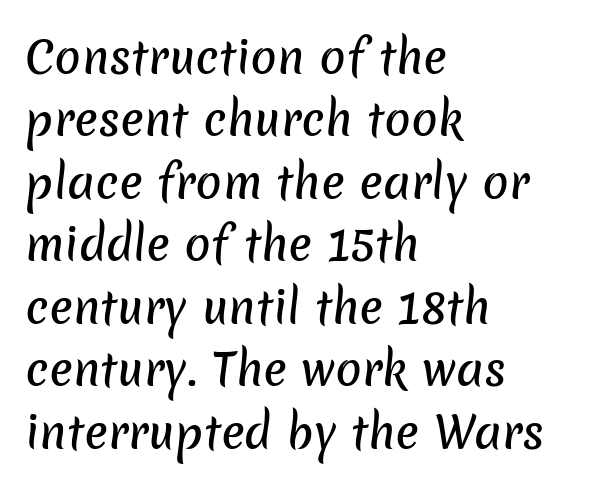
{"serif": "no", "width": "normal", "stroke_contrast": "low", "x_height": "medium", "monospaced": "no", "underline": "no", "align": "left", "line_spacing": "normal", "line_spacing_ratio": 1.42, "letter_spacing": "normal", "letter_spacing_em": 0.0, "glyph_px": 44}
